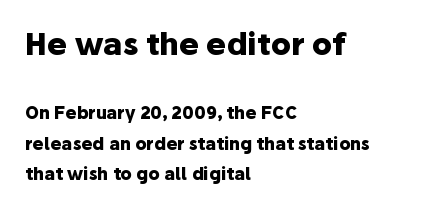
{"serif": "no", "italic": "no", "bold": "yes", "weight": "heavy", "width": "normal", "stroke_contrast": "low", "x_height": "medium", "monospaced": "no", "underline": "no", "align": "left", "line_spacing_ratio": 1.78, "letter_spacing": "normal", "letter_spacing_em": 0.0, "larger_block": "first", "size_ratio": 1.76, "glyph_px": 30}
